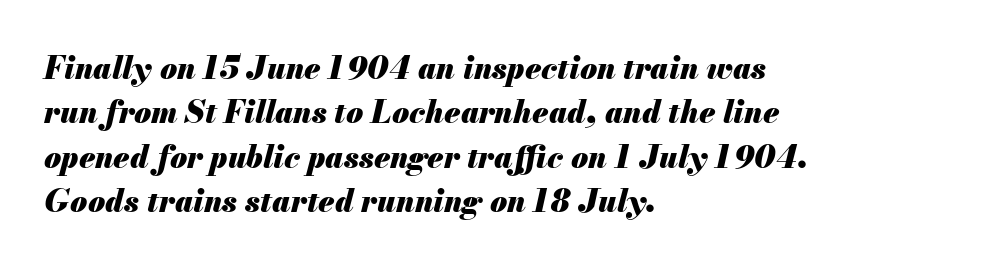
The image shows 31 px heavy type, italic (leaning right); set left-aligned, normal line spacing (1.43x), normal letter spacing, not underlined; medium stroke contrast and a small x-height.
